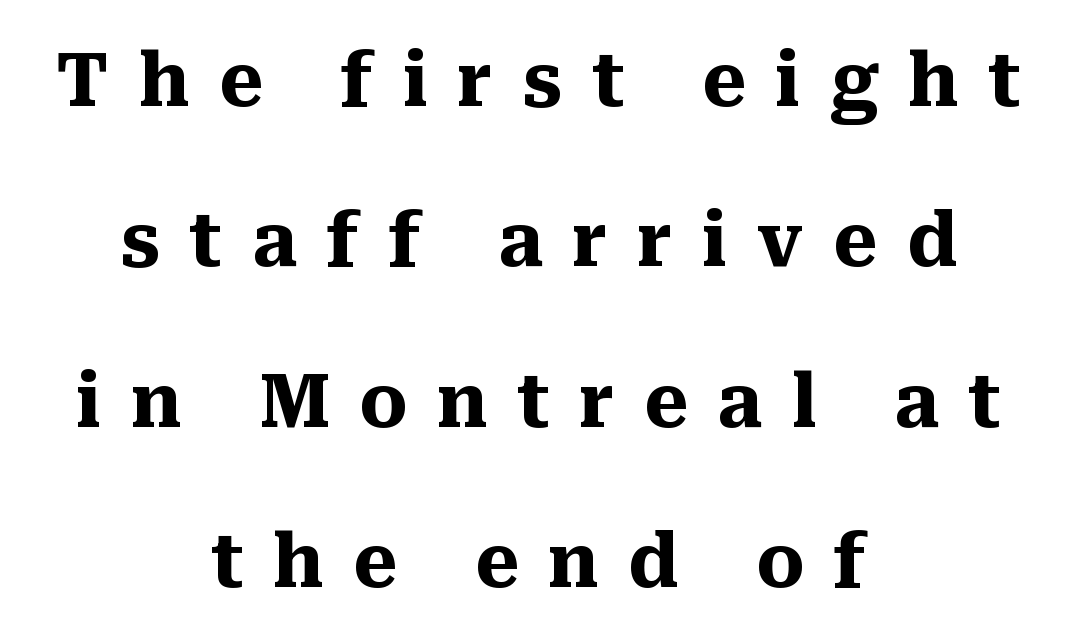
The image shows 75 px heavy serif type, upright; set centered, loose line spacing (2.14x), unusually wide letter spacing (+0.39 em), not underlined; medium stroke contrast and a medium x-height.
